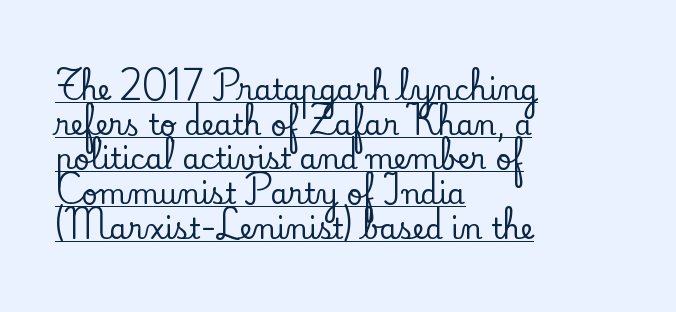
Q: Is the text italic (slanted)? A: No, it is upright.
Q: Is the typeface a serif or a sans-serif typeface? A: Serif.
Q: Is the text underlined? A: Yes.
Q: How is the paragraph aligned? A: Left-aligned.
Q: Is the spacing between letters normal or unusually wide? A: Normal.
Q: Width (condensed, normal, or wide)? A: Normal.
Q: Stroke contrast? A: Low.
Q: x-height? A: Small.
Q: Monospaced? A: No.
